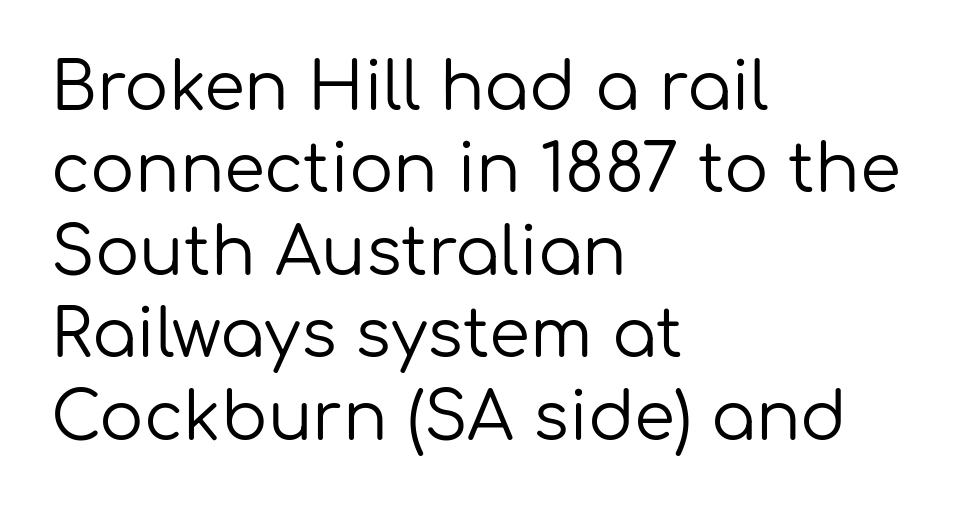
Q: Is the text bold? A: No.
Q: Is the text italic (slanted)? A: No, it is upright.
Q: Is the typeface a serif or a sans-serif typeface? A: Sans-serif.
Q: Is the text underlined? A: No.
Q: How is the paragraph aligned? A: Left-aligned.
Q: Is the spacing between letters normal or unusually wide? A: Normal.
Q: Is the spacing between lines tight, normal or loose? A: Normal.
Q: Width (condensed, normal, or wide)? A: Normal.
Q: Stroke contrast? A: Low.
Q: x-height? A: Medium.
Q: Monospaced? A: No.
